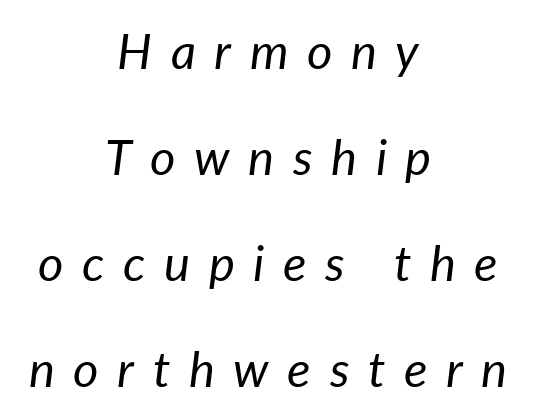
The image shows 49 px regular-weight type, italic (leaning right); set centered, loose line spacing (2.16x), unusually wide letter spacing (+0.38 em), not underlined; low stroke contrast and a medium x-height.
